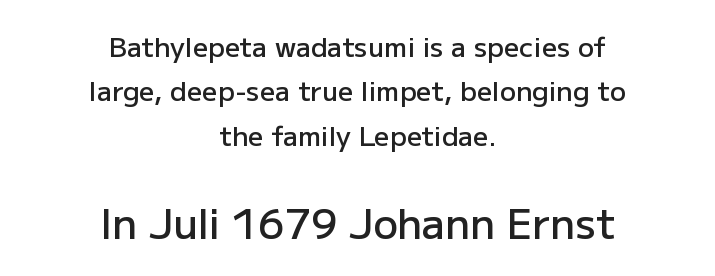
Q: Is the text bold? A: Semi-bold.
Q: Is the text italic (slanted)? A: No, it is upright.
Q: Is the typeface a serif or a sans-serif typeface? A: Sans-serif.
Q: Is the text underlined? A: No.
Q: How is the paragraph aligned? A: Centered.
Q: Is the spacing between letters normal or unusually wide? A: Normal.
Q: Is the spacing between lines tight, normal or loose? A: Normal.
Q: Which block of text is set in a larger size, the first (top) or the second (bottom)? A: The second (bottom) one.
Q: Width (condensed, normal, or wide)? A: Normal.
Q: Stroke contrast? A: Low.
Q: x-height? A: Medium.
Q: Monospaced? A: No.
